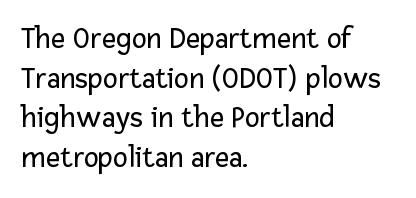
{"serif": "no", "italic": "no", "bold": "no", "weight": "regular", "width": "normal", "stroke_contrast": "low", "x_height": "medium", "monospaced": "no", "underline": "no", "align": "left", "line_spacing": "normal", "line_spacing_ratio": 1.28, "letter_spacing": "normal", "letter_spacing_em": 0.0, "glyph_px": 31}
